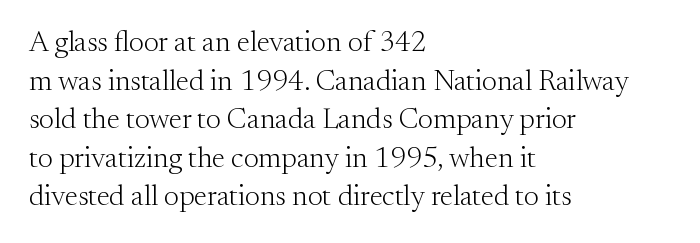
The image shows 29 px light serif type, upright; set left-aligned, normal line spacing (1.33x), normal letter spacing, not underlined; medium stroke contrast and a small x-height.
